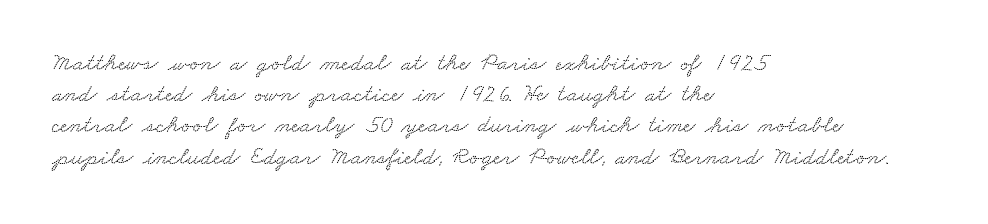
The image shows 25 px text type; set left-aligned, normal line spacing (1.25x), normal letter spacing, not underlined.
